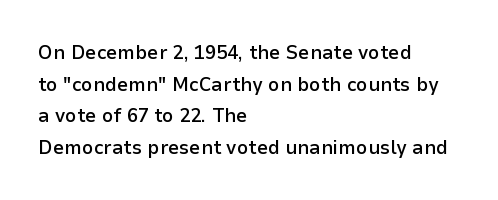
The image shows 20 px text type, upright; set left-aligned, normal line spacing (1.58x), normal letter spacing, not underlined.
